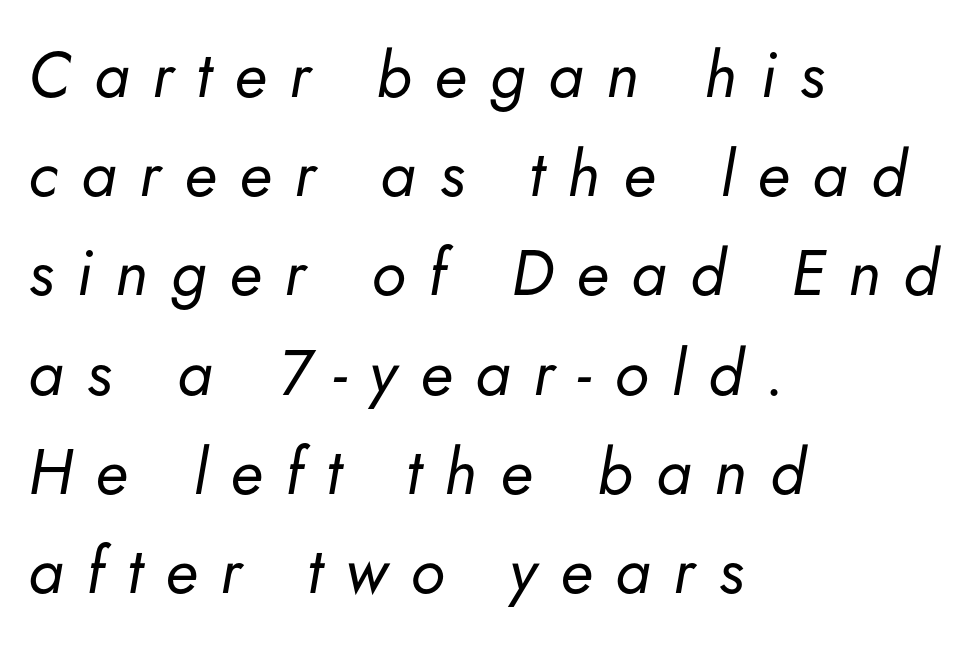
Each new line begins a customary step beneath the previous one. Words appear elongated and porous because spacing is wide. The area under the type is left untouched. The strokes are not fattened; the text isn't bold. Left-aligned paragraph, ragged on the right. Proportional: the letters do not fall into vertical columns.
